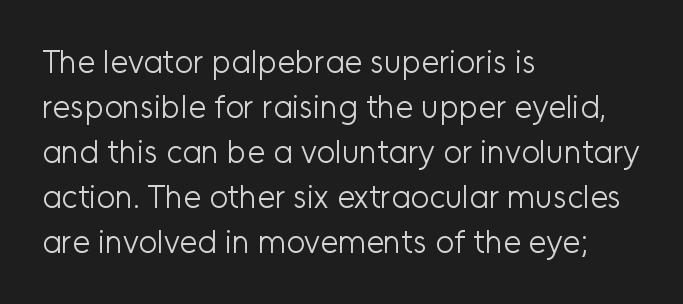
The compositor pushed each line to the left boundary. Stems here are at most as thick as an everyday book face. Students, note that the glyphs here touch the page at normal intervals. Every stem runs plumb, perpendicular to the baseline. This sample has the flowing, uneven cadence of proportional lettering. Words float on clear page, feet unadorned.
